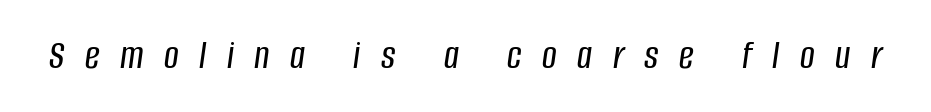
The image shows 41 px condensed type, italic (leaning right); set unusually wide letter spacing (+0.5 em), not underlined; low stroke contrast and a large x-height.
